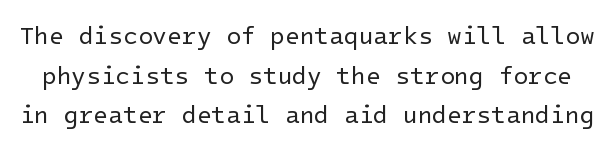
{"italic": "no", "bold": "no", "underline": "no", "line_spacing": "normal", "line_spacing_ratio": 1.65, "letter_spacing": "normal", "letter_spacing_em": 0.0, "glyph_px": 24}
